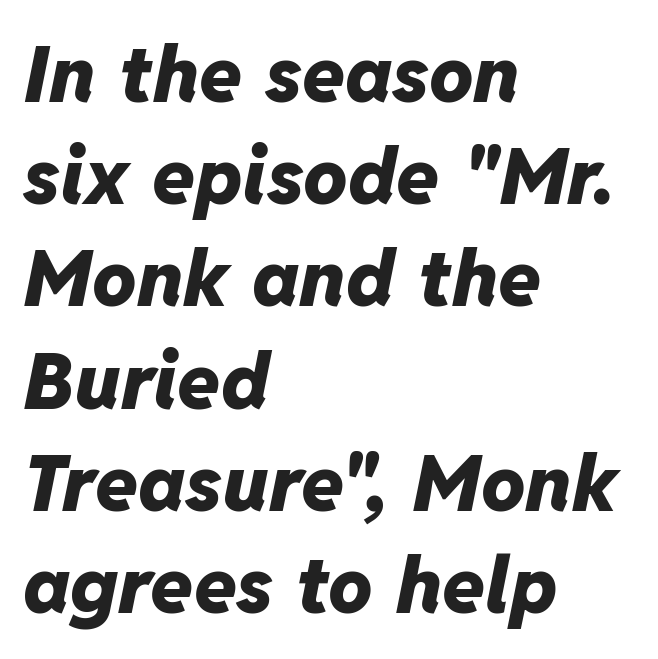
{"italic": "yes", "lean": "right", "slant_degrees": 11, "bold": "yes", "weight": "heavy", "width": "normal", "stroke_contrast": "low", "x_height": "medium", "monospaced": "no", "underline": "no", "align": "left", "line_spacing": "normal", "line_spacing_ratio": 1.31, "letter_spacing": "normal", "letter_spacing_em": 0.0, "glyph_px": 78}
